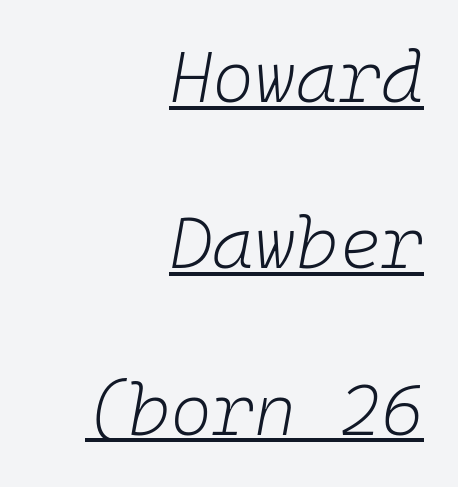
Q: Is the text bold? A: No.
Q: Is the text italic (slanted)? A: Yes, it leans right by about 10 degrees.
Q: Is the text underlined? A: Yes.
Q: How is the paragraph aligned? A: Right-aligned.
Q: Is the spacing between letters normal or unusually wide? A: Normal.
Q: Is the spacing between lines tight, normal or loose? A: Loose.
Q: Width (condensed, normal, or wide)? A: Normal.
Q: Stroke contrast? A: Low.
Q: x-height? A: Medium.
Q: Monospaced? A: Yes.
